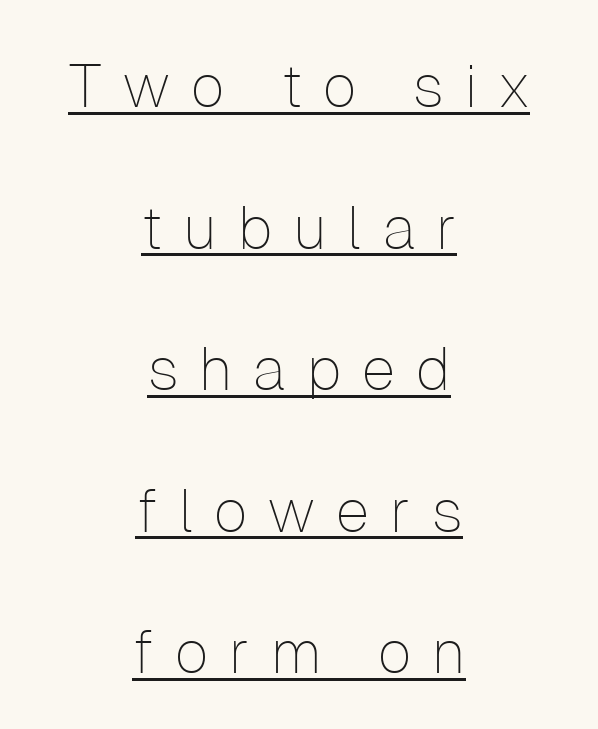
Widely set lines give the paragraph a tall, airy silhouette. Students, note that the glyphs here are deliberately spaced far apart. Looks like someone drew a line under every word here. Ascenders rise straight up at ninety degrees. Note the varied advance widths — an 'i' is clearly narrower than an 'm'. The letters carry no serifs — their stems end cleanly without finishing strokes.
